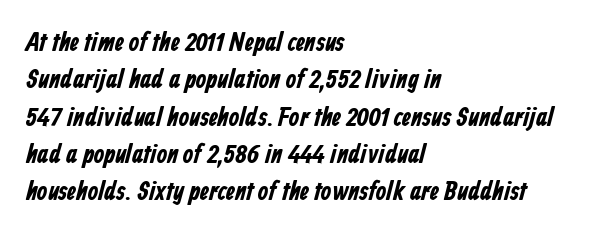
{"bold": "yes", "underline": "no", "align": "left", "line_spacing": "normal", "line_spacing_ratio": 1.38, "letter_spacing": "normal", "letter_spacing_em": 0.0, "glyph_px": 27}
